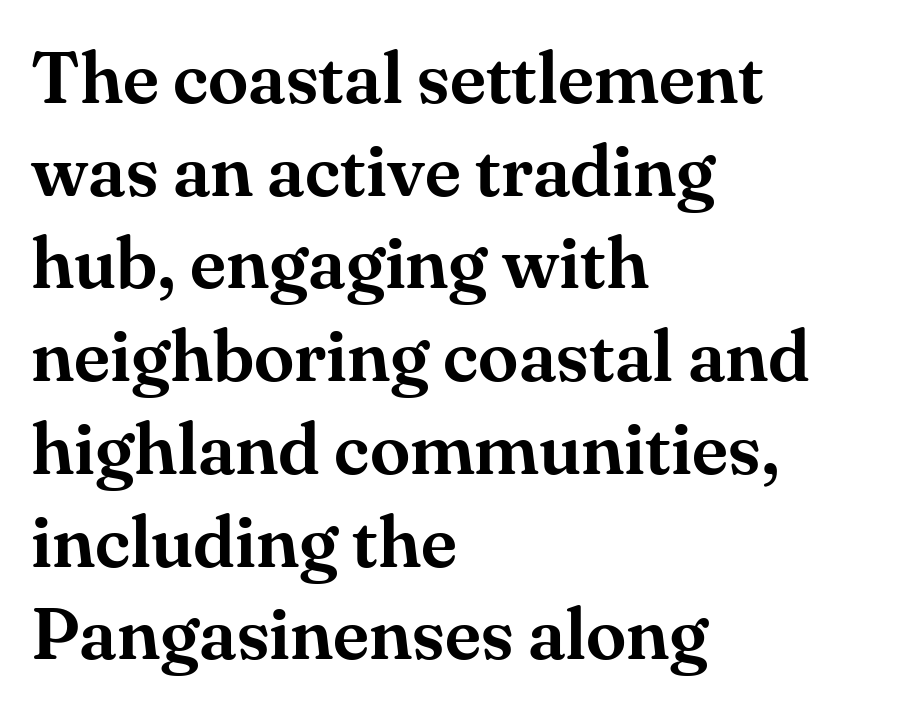
{"serif": "yes", "italic": "no", "width": "normal", "stroke_contrast": "medium", "x_height": "small", "monospaced": "no", "underline": "no", "align": "left", "line_spacing": "normal", "line_spacing_ratio": 1.27, "letter_spacing": "normal", "letter_spacing_em": 0.0, "glyph_px": 73}
